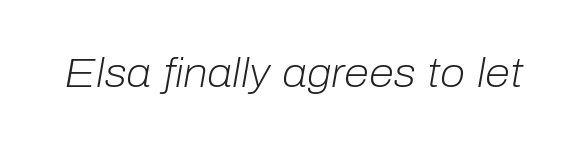
{"italic": "yes", "lean": "right", "slant_degrees": 10, "bold": "no", "weight": "light", "width": "normal", "stroke_contrast": "low", "x_height": "medium", "monospaced": "no", "underline": "no", "letter_spacing": "normal", "letter_spacing_em": 0.0, "glyph_px": 41}
